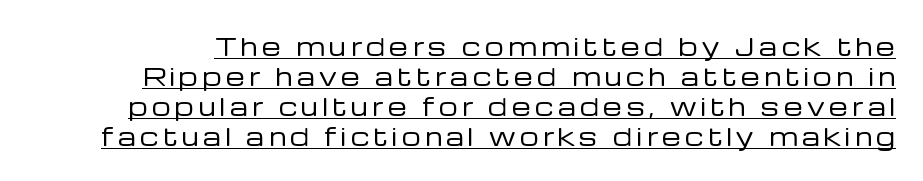
The image shows 24 px text type, upright; set normal line spacing (1.25x), underlined.
